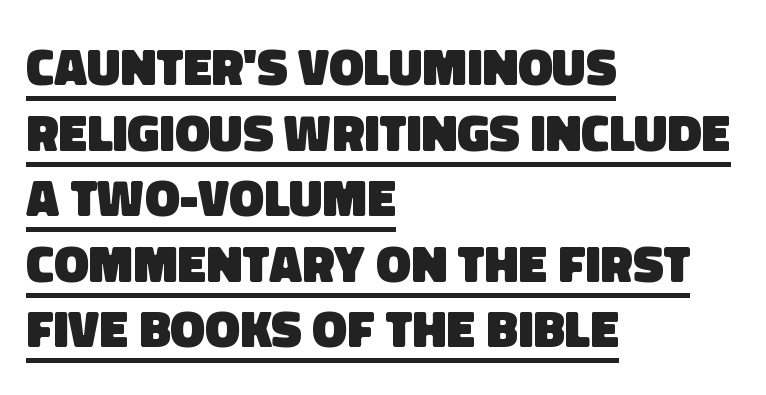
The image shows 52 px heavy sans-serif type; set left-aligned, normal line spacing (1.26x), normal letter spacing, underlined; low stroke contrast and a large x-height.
